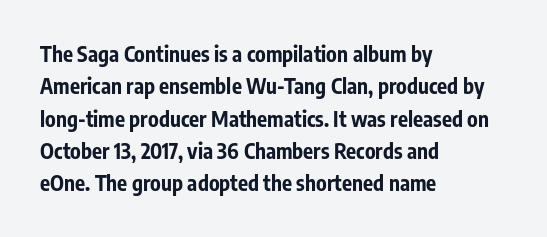
Unlike italic type, these characters show no tilt at all. Line starts are locked; line ends wander. Characters follow at the spacing the type designer built in. On the weight axis this lands at bold, roughly 700. The passage shown is not underscored anywhere.
